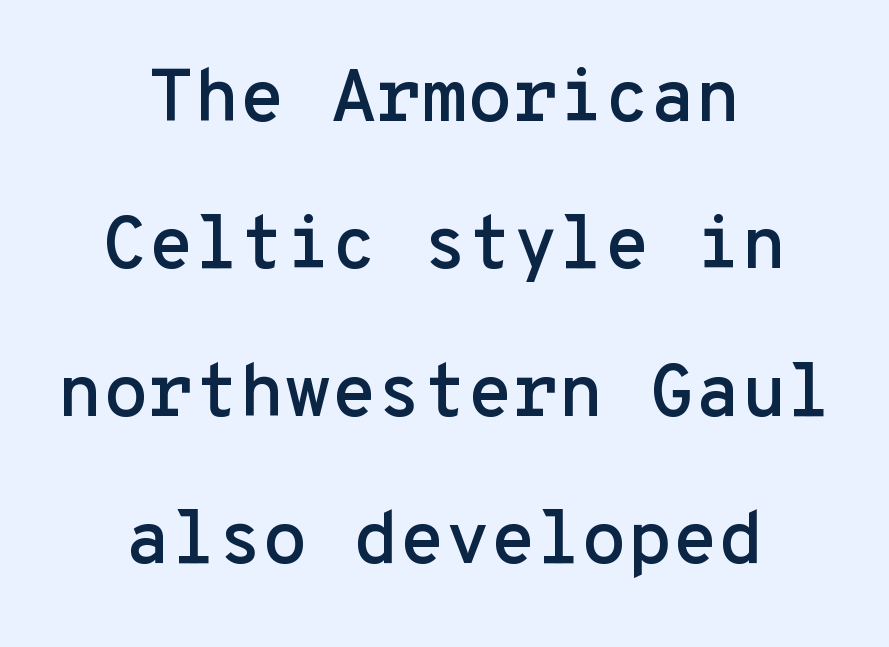
Glyph-to-glyph distance matches everyday printed text. Do the letters lean? They stand straight. Font category for this specimen: sans-serif. Notice how the passage keeps no hard edge, just a central spine.
